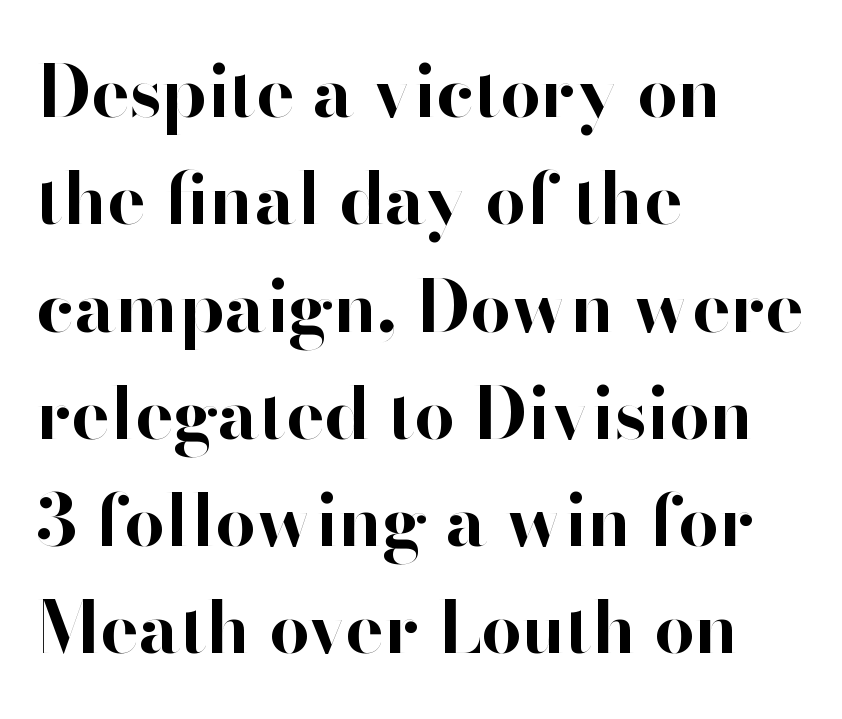
Q: Is the text bold? A: Yes.
Q: Is the text italic (slanted)? A: No, it is upright.
Q: Is the typeface a serif or a sans-serif typeface? A: Sans-serif.
Q: Is the text underlined? A: No.
Q: How is the paragraph aligned? A: Left-aligned.
Q: Is the spacing between letters normal or unusually wide? A: Normal.
Q: Is the spacing between lines tight, normal or loose? A: Normal.
Q: Width (condensed, normal, or wide)? A: Normal.
Q: Stroke contrast? A: High.
Q: x-height? A: Small.
Q: Monospaced? A: No.
